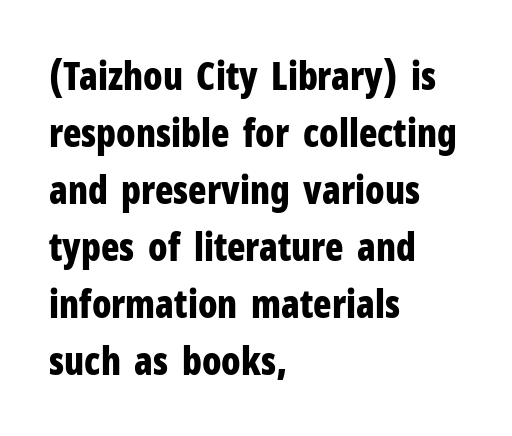
Spacing verdict: proportional, widths tailored to each character. Vertical strokes here are truly vertical. The designer left line spacing at the default. The text was rendered using a sans face with plain stroke endings.
